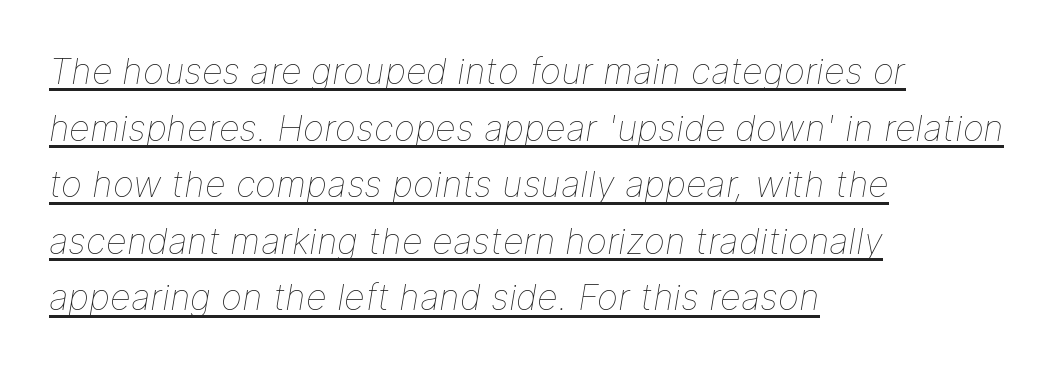
Q: Is the text bold? A: No.
Q: Is the text italic (slanted)? A: Yes, it leans right by about 9 degrees.
Q: Is the text underlined? A: Yes.
Q: How is the paragraph aligned? A: Left-aligned.
Q: Is the spacing between letters normal or unusually wide? A: Normal.
Q: Is the spacing between lines tight, normal or loose? A: Normal.
Q: Width (condensed, normal, or wide)? A: Normal.
Q: Stroke contrast? A: Low.
Q: x-height? A: Medium.
Q: Monospaced? A: No.
